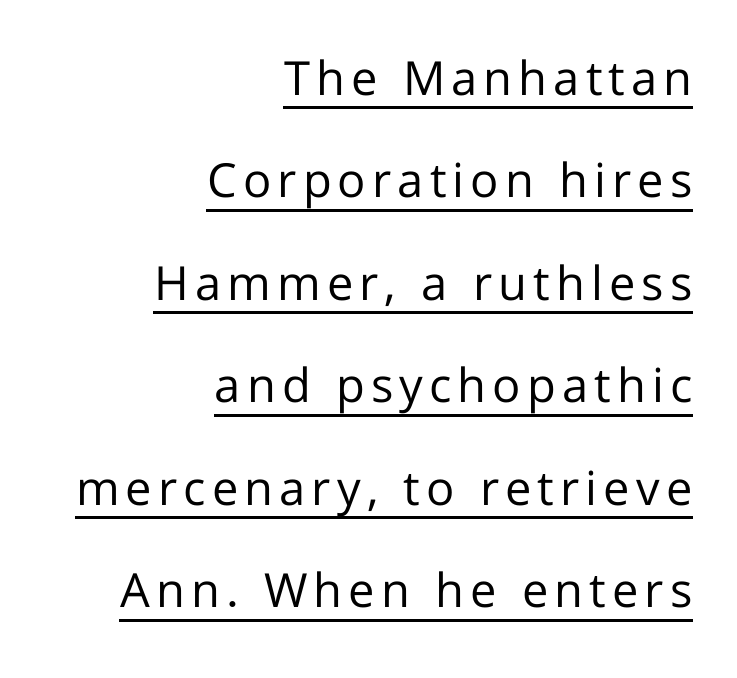
{"serif": "no", "italic": "no", "bold": "no", "weight": "regular", "width": "normal", "stroke_contrast": "low", "x_height": "medium", "monospaced": "no", "underline": "yes", "align": "right", "line_spacing": "loose", "line_spacing_ratio": 2.18, "glyph_px": 47}
